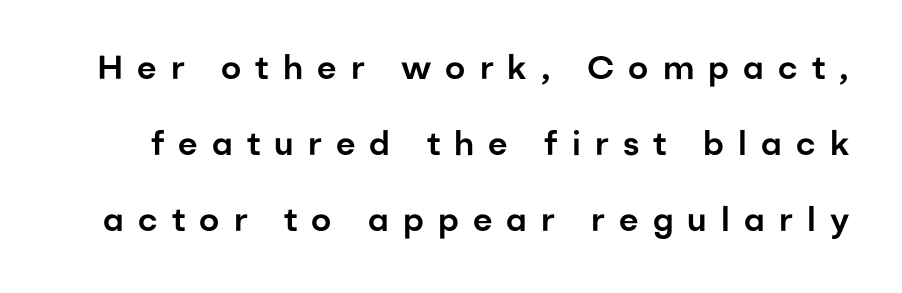
Grotesque or geometric, the face here clearly has no serifs. The block of text is sparse from top to bottom, with ample space between rows. Note the varied advance widths — an 'i' is clearly narrower than an 'm'. The glyphs are unaccompanied by any horizontal stroke below them. A typesetter would call this heavily tracked-out type. Vertical strokes here are truly vertical.
